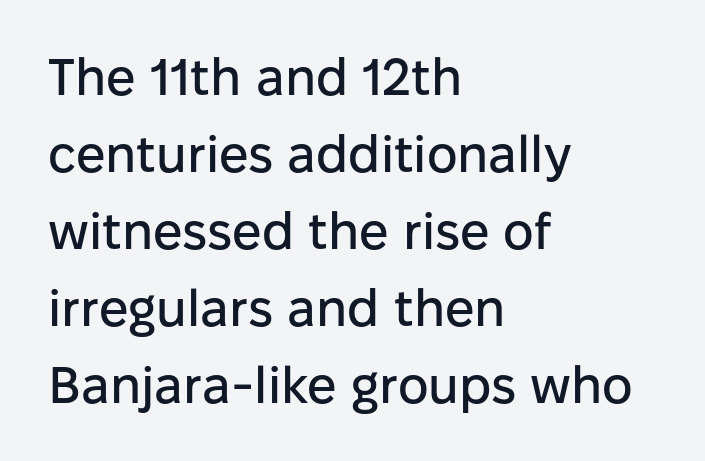
Only glyphs here, with clear space below each row. The typeface chosen for these lines omits serifs. Tall strokes in this sample are plumb rather than angled. The face used here is proportionally spaced, like ordinary book or web type. There is no visible air inserted between adjacent glyphs. Reading down the block, your eye returns to a fixed left position each line.
